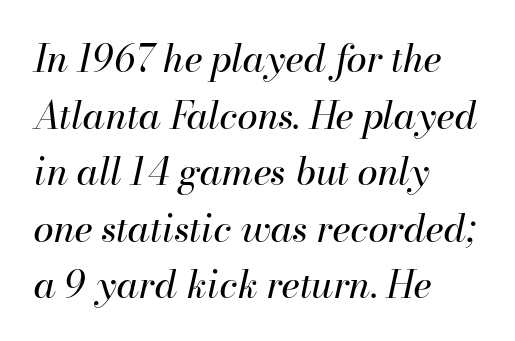
{"italic": "yes", "lean": "right", "slant_degrees": 13, "bold": "no", "weight": "regular", "width": "normal", "stroke_contrast": "high", "x_height": "small", "monospaced": "no", "underline": "no", "align": "left", "line_spacing": "normal", "line_spacing_ratio": 1.53, "letter_spacing": "normal", "letter_spacing_em": 0.0, "glyph_px": 37}
